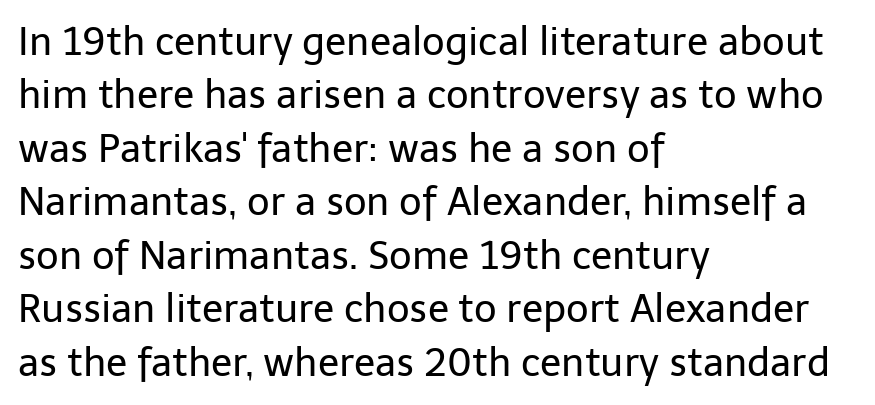
Q: Is the text bold? A: No.
Q: Is the text italic (slanted)? A: No, it is upright.
Q: Is the typeface a serif or a sans-serif typeface? A: Sans-serif.
Q: Is the text underlined? A: No.
Q: How is the paragraph aligned? A: Left-aligned.
Q: Is the spacing between letters normal or unusually wide? A: Normal.
Q: Is the spacing between lines tight, normal or loose? A: Normal.
Q: Width (condensed, normal, or wide)? A: Normal.
Q: Stroke contrast? A: Low.
Q: x-height? A: Medium.
Q: Monospaced? A: No.
